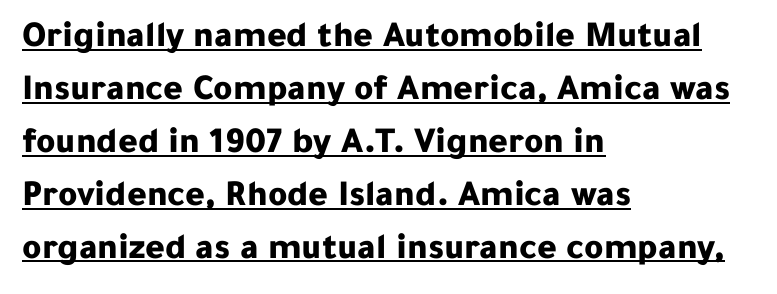
The image shows 37 px bold sans-serif type, upright; set left-aligned, normal line spacing (1.43x), normal letter spacing, underlined; low stroke contrast and a medium x-height.
